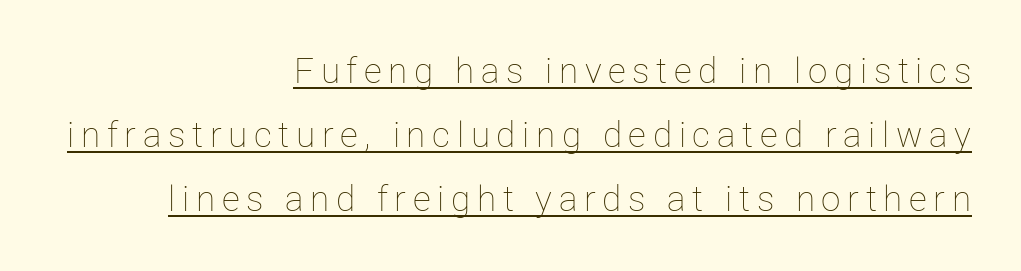
Q: Is the text bold? A: No.
Q: Is the text italic (slanted)? A: No, it is upright.
Q: Is the text underlined? A: Yes.
Q: How is the paragraph aligned? A: Right-aligned.
Q: Width (condensed, normal, or wide)? A: Normal.
Q: Stroke contrast? A: Low.
Q: x-height? A: Medium.
Q: Monospaced? A: No.
